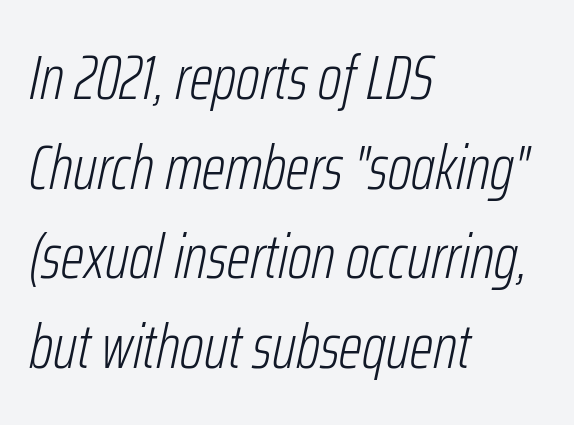
The image shows 61 px light, condensed type, italic (leaning right); set left-aligned, normal line spacing (1.47x), normal letter spacing, not underlined; low stroke contrast and a medium x-height.
